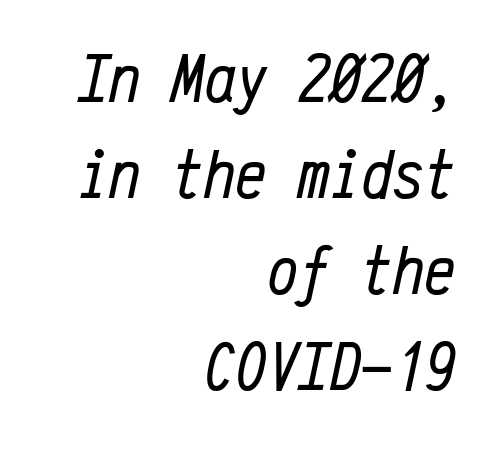
Check under the words: just untouched page. Reading down the block, your eye finds every line finishing at a fixed right position. One glance says typical: line gaps are just what's usual. Standard letterfit; no display-style spreading of the glyphs.
